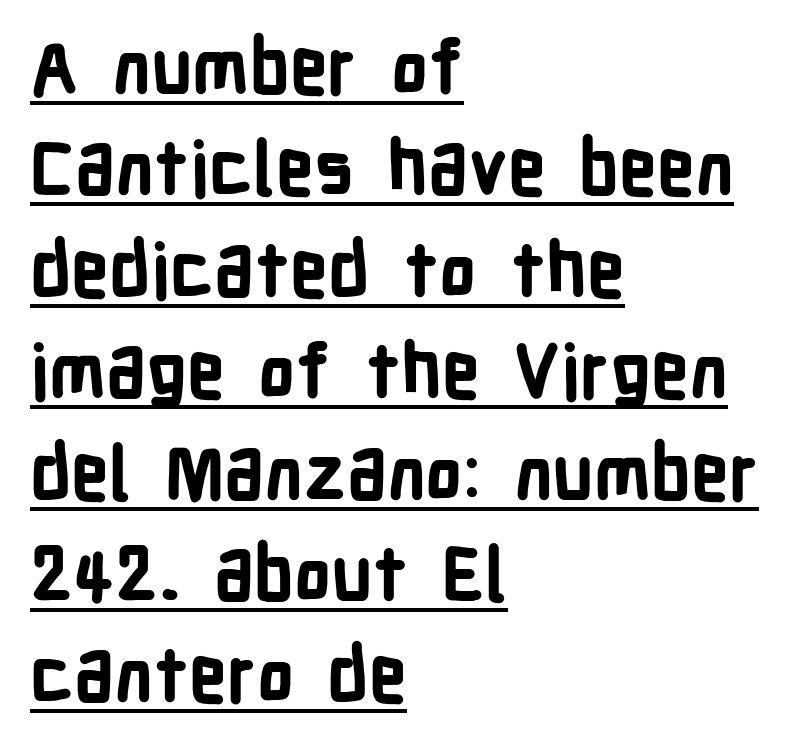
{"serif": "no", "italic": "no", "bold": "yes", "weight": "bold", "width": "condensed", "stroke_contrast": "low", "x_height": "medium", "monospaced": "no", "underline": "yes", "align": "left", "line_spacing": "normal", "line_spacing_ratio": 1.37, "letter_spacing": "normal", "letter_spacing_em": 0.0, "glyph_px": 74}
